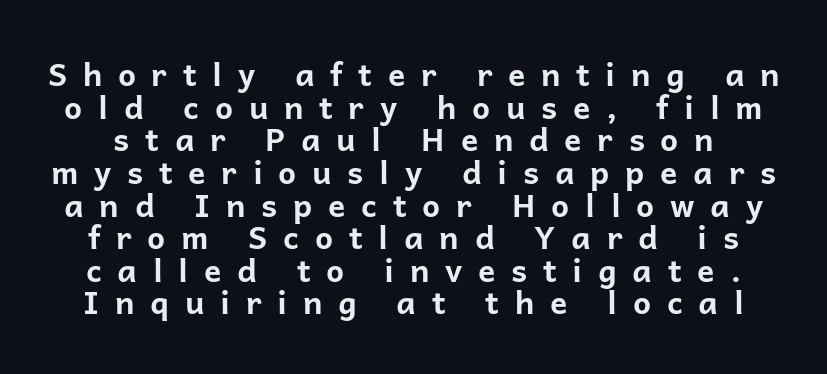
Q: Is the text bold? A: Yes.
Q: Is the text italic (slanted)? A: No, it is upright.
Q: Is the typeface a serif or a sans-serif typeface? A: Sans-serif.
Q: Is the text underlined? A: No.
Q: Is the spacing between letters normal or unusually wide? A: Unusually wide.
Q: Is the spacing between lines tight, normal or loose? A: Tight.
Q: Width (condensed, normal, or wide)? A: Normal.
Q: Stroke contrast? A: Low.
Q: x-height? A: Medium.
Q: Monospaced? A: No.
